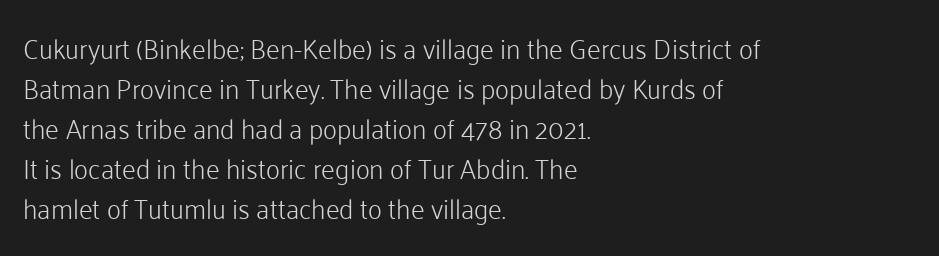
{"italic": "no", "bold": "no", "underline": "no", "align": "left", "line_spacing": "normal", "line_spacing_ratio": 1.48, "letter_spacing": "normal", "letter_spacing_em": 0.0, "glyph_px": 27}
